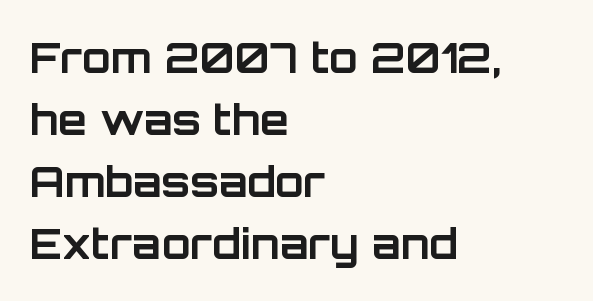
A typesetter would label this face a sans. Compared with a centered layout, this one pins lines to the left instead. Compared with an ordinary text face, these strokes are far heavier — a full bold. Tracking here is standard; glyphs follow each other at the usual distance. Plain, unruled lines of type. The lettering stays uniformly vertical, giving the passage a roman look.
